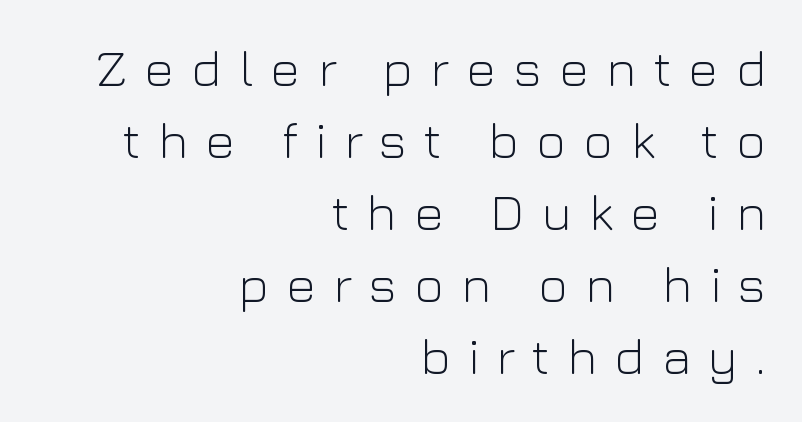
Q: Is the text bold? A: No.
Q: Is the text italic (slanted)? A: No, it is upright.
Q: Is the typeface a serif or a sans-serif typeface? A: Sans-serif.
Q: Is the text underlined? A: No.
Q: How is the paragraph aligned? A: Right-aligned.
Q: Is the spacing between letters normal or unusually wide? A: Unusually wide.
Q: Is the spacing between lines tight, normal or loose? A: Normal.
Q: Width (condensed, normal, or wide)? A: Normal.
Q: Stroke contrast? A: Low.
Q: x-height? A: Medium.
Q: Monospaced? A: No.
